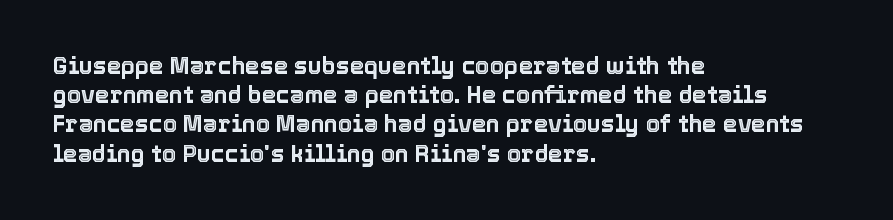
Q: Is the text italic (slanted)? A: No, it is upright.
Q: Is the text underlined? A: No.
Q: How is the paragraph aligned? A: Left-aligned.
Q: Is the spacing between letters normal or unusually wide? A: Normal.
Q: Is the spacing between lines tight, normal or loose? A: Normal.
